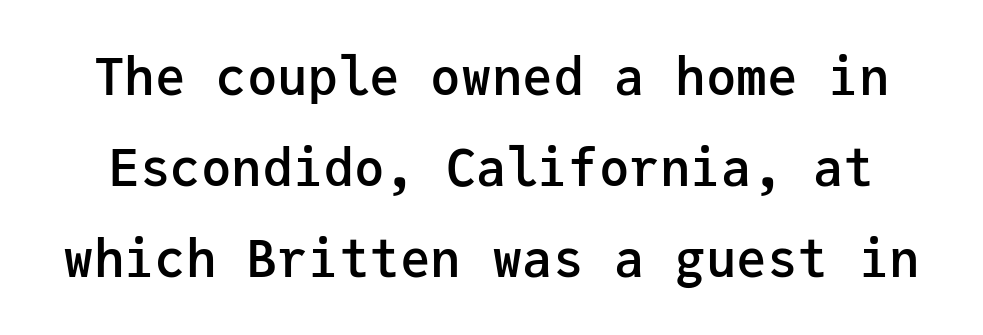
Q: Is the text bold? A: Semi-bold.
Q: Is the text italic (slanted)? A: No, it is upright.
Q: Is the typeface a serif or a sans-serif typeface? A: Sans-serif.
Q: Is the text underlined? A: No.
Q: Is the spacing between letters normal or unusually wide? A: Normal.
Q: Width (condensed, normal, or wide)? A: Normal.
Q: Stroke contrast? A: Low.
Q: x-height? A: Medium.
Q: Monospaced? A: Yes.
